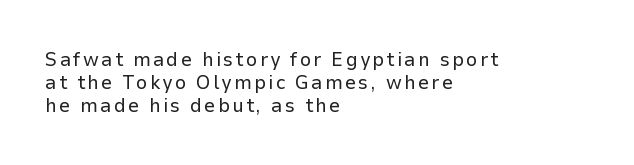
Lines of text with bare space underneath. Counters stay open thanks to moderate or lighter strokes. This rendering uses left alignment, leaving the right contour irregular. Interline gaps are noticeably narrow in this sample. If you drew a line through each stem, it would be perfectly vertical.
